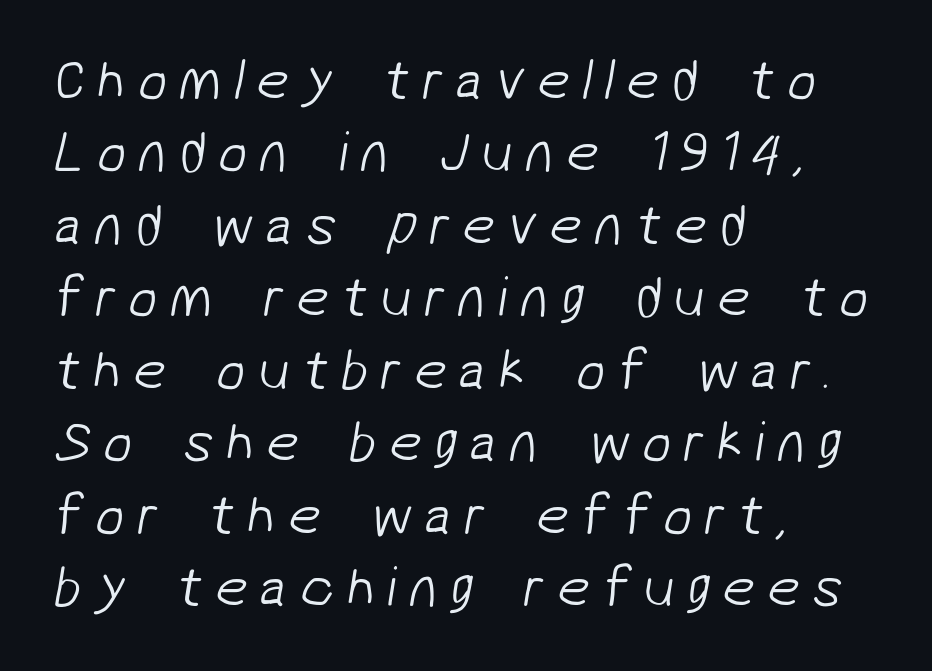
The image shows 58 px light sans-serif type; set left-aligned, normal line spacing (1.25x), unusually wide letter spacing (+0.21 em), not underlined; low stroke contrast and a medium x-height.
